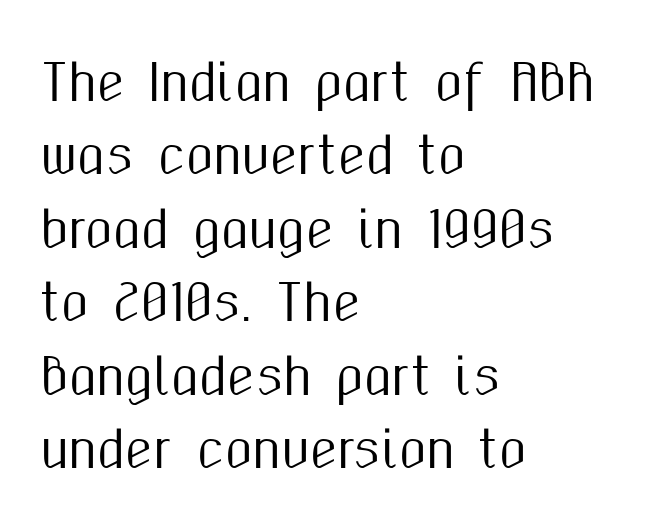
Q: Is the text italic (slanted)? A: No, it is upright.
Q: Is the typeface a serif or a sans-serif typeface? A: Sans-serif.
Q: Is the text underlined? A: No.
Q: How is the paragraph aligned? A: Left-aligned.
Q: Is the spacing between letters normal or unusually wide? A: Normal.
Q: Is the spacing between lines tight, normal or loose? A: Normal.
Q: Width (condensed, normal, or wide)? A: Condensed.
Q: Stroke contrast? A: Medium.
Q: x-height? A: Medium.
Q: Monospaced? A: No.
